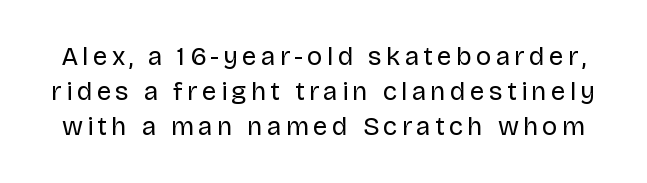
The image shows 26 px text type, upright; set normal line spacing (1.34x), not underlined.
